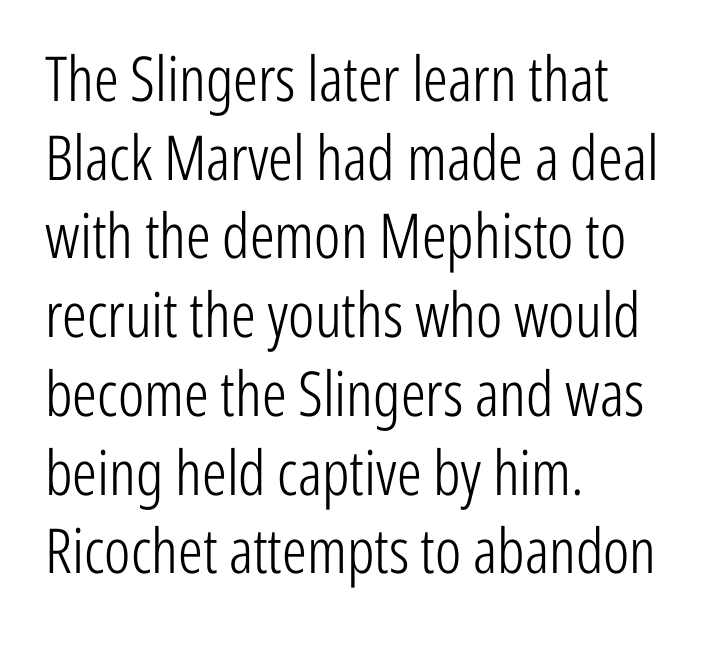
Q: Is the text bold? A: No.
Q: Is the text italic (slanted)? A: No, it is upright.
Q: Is the typeface a serif or a sans-serif typeface? A: Sans-serif.
Q: Is the text underlined? A: No.
Q: How is the paragraph aligned? A: Left-aligned.
Q: Is the spacing between letters normal or unusually wide? A: Normal.
Q: Is the spacing between lines tight, normal or loose? A: Normal.
Q: Width (condensed, normal, or wide)? A: Condensed.
Q: Stroke contrast? A: Low.
Q: x-height? A: Medium.
Q: Monospaced? A: No.
